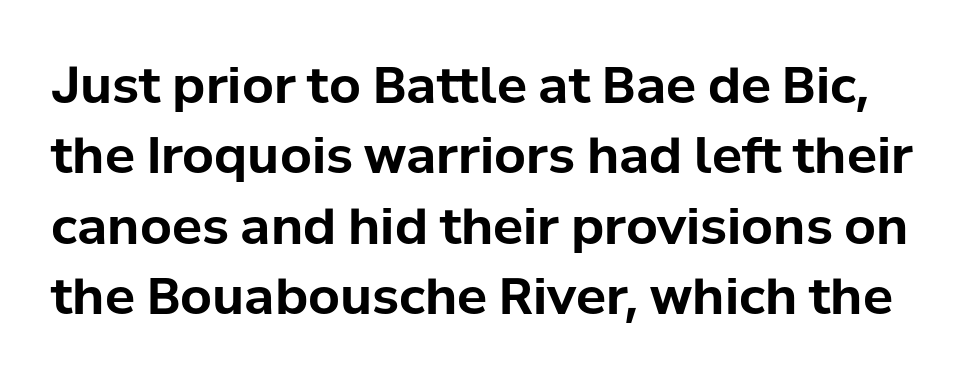
Q: Is the text bold? A: Yes.
Q: Is the text italic (slanted)? A: No, it is upright.
Q: Is the typeface a serif or a sans-serif typeface? A: Sans-serif.
Q: Is the text underlined? A: No.
Q: Is the spacing between letters normal or unusually wide? A: Normal.
Q: Is the spacing between lines tight, normal or loose? A: Normal.
Q: Width (condensed, normal, or wide)? A: Normal.
Q: Stroke contrast? A: Low.
Q: x-height? A: Medium.
Q: Monospaced? A: No.
